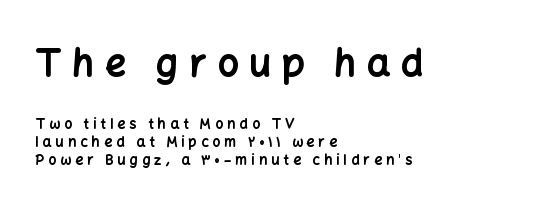
Designer's note — italics off, roman on. Horizontal alignment here is leftward, the default for most running prose. Vertical spacing — default. Bare-footed words on every line. In this sample the first text group is rendered at the bigger scale. Compared with an ordinary text face, these strokes are far heavier — a full bold.
